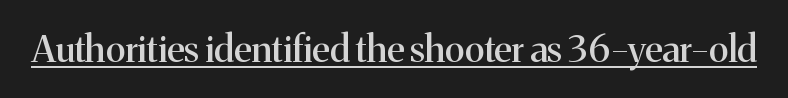
These lines are composed in type with serifs. Each word holds together tightly as a unit, with standard inter-letter gaps. The rendering uses natural spacing where letterforms have individual widths. You can tell it's not italic because the verticals are truly vertical.
